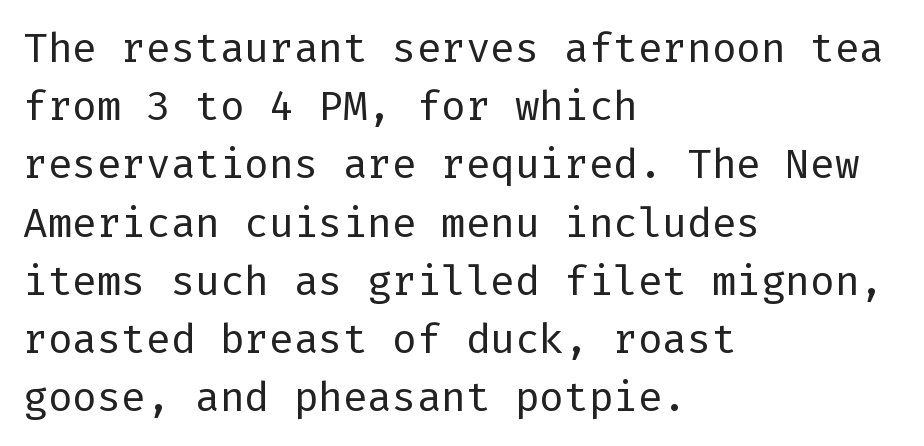
{"serif": "no", "italic": "no", "bold": "no", "weight": "regular", "width": "normal", "stroke_contrast": "low", "x_height": "medium", "underline": "no", "align": "left", "line_spacing": "normal", "line_spacing_ratio": 1.42, "letter_spacing": "normal", "letter_spacing_em": 0.0, "glyph_px": 41}
